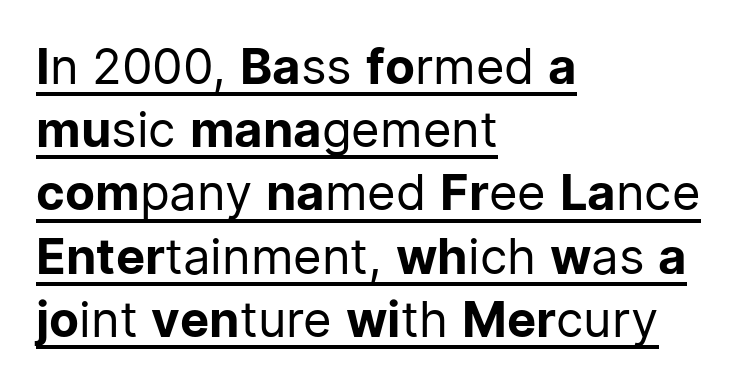
{"serif": "no", "italic": "no", "bold": "no", "weight": "regular", "width": "normal", "stroke_contrast": "low", "x_height": "medium", "monospaced": "no", "underline": "yes", "align": "left", "line_spacing": "normal", "line_spacing_ratio": 1.29, "letter_spacing": "normal", "letter_spacing_em": 0.0, "glyph_px": 49}
